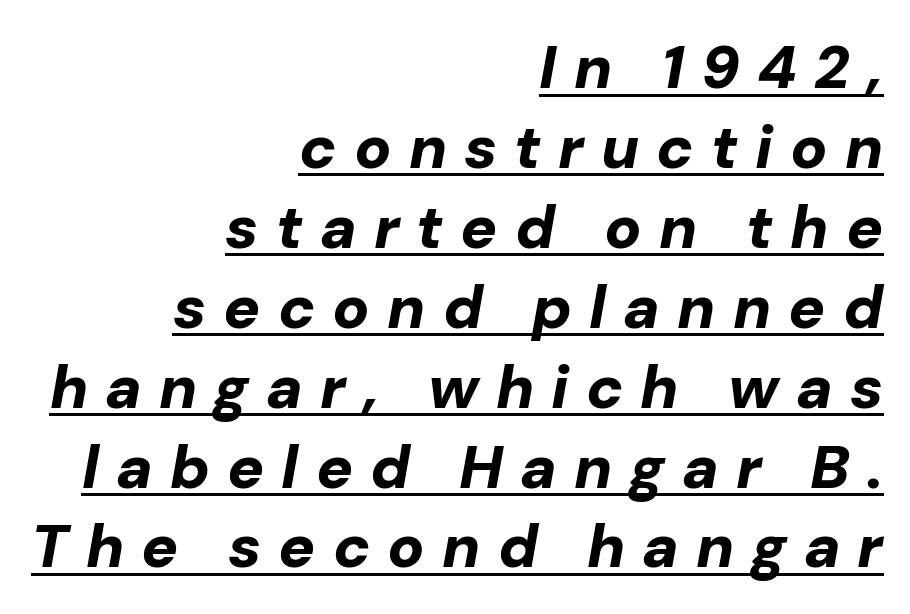
Q: Is the text bold? A: Yes.
Q: Is the text italic (slanted)? A: Yes, it leans right by about 10 degrees.
Q: Is the text underlined? A: Yes.
Q: How is the paragraph aligned? A: Right-aligned.
Q: Is the spacing between letters normal or unusually wide? A: Unusually wide.
Q: Is the spacing between lines tight, normal or loose? A: Normal.
Q: Width (condensed, normal, or wide)? A: Normal.
Q: Stroke contrast? A: Low.
Q: x-height? A: Medium.
Q: Monospaced? A: No.
